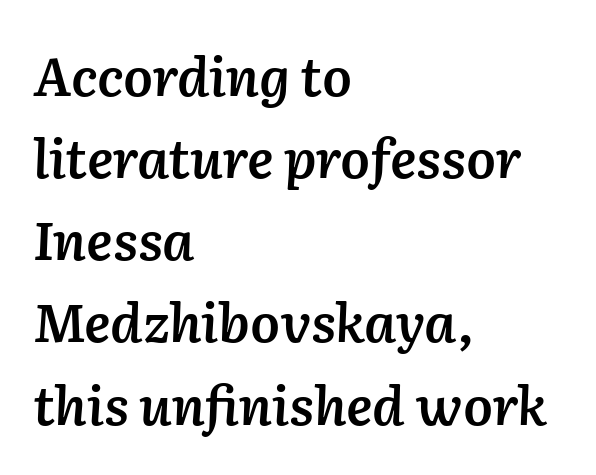
Compared with typical paragraphs, the rows here are spaced about the same. The tracking reads as untouched default to a designer's eye. This is oblique type, the kind used for emphasis or titles. The passage shown is typed in a proportional face where columns would drift.
